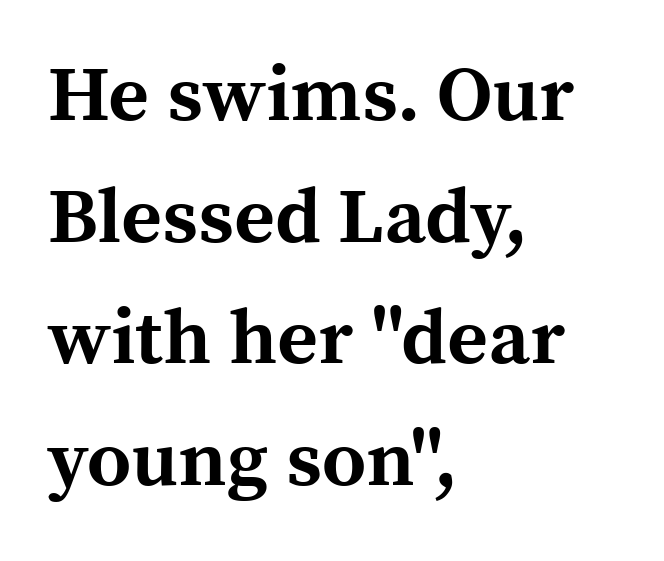
Q: Is the text bold? A: Yes.
Q: Is the text italic (slanted)? A: No, it is upright.
Q: Is the typeface a serif or a sans-serif typeface? A: Serif.
Q: Is the text underlined? A: No.
Q: How is the paragraph aligned? A: Left-aligned.
Q: Is the spacing between letters normal or unusually wide? A: Normal.
Q: Is the spacing between lines tight, normal or loose? A: Normal.
Q: Width (condensed, normal, or wide)? A: Normal.
Q: x-height? A: Medium.
Q: Monospaced? A: No.
